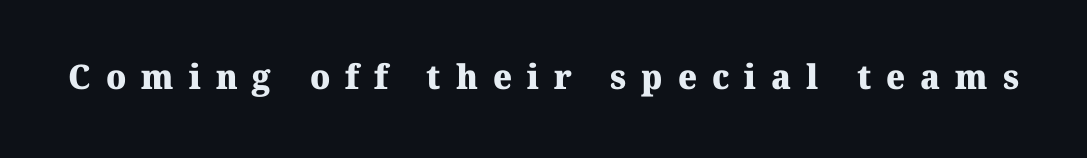
{"serif": "yes", "bold": "yes", "weight": "heavy", "width": "normal", "stroke_contrast": "medium", "x_height": "medium", "monospaced": "no", "underline": "no", "letter_spacing": "wide", "letter_spacing_em": 0.44, "glyph_px": 34}
